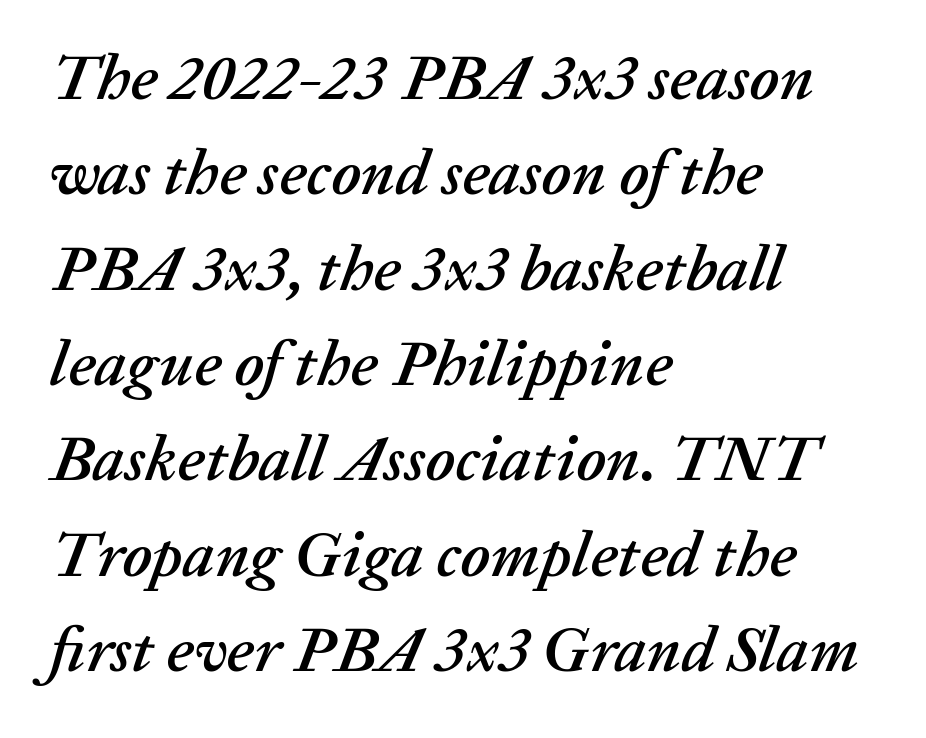
This sample has the flowing, uneven cadence of proportional lettering. The text carries the slant typical of an italic or oblique font. The letterforms sit shoulder to shoulder at normal distance. Compared with a centered layout, this one pins lines to the left instead. This rendering features lettering with no underline.
